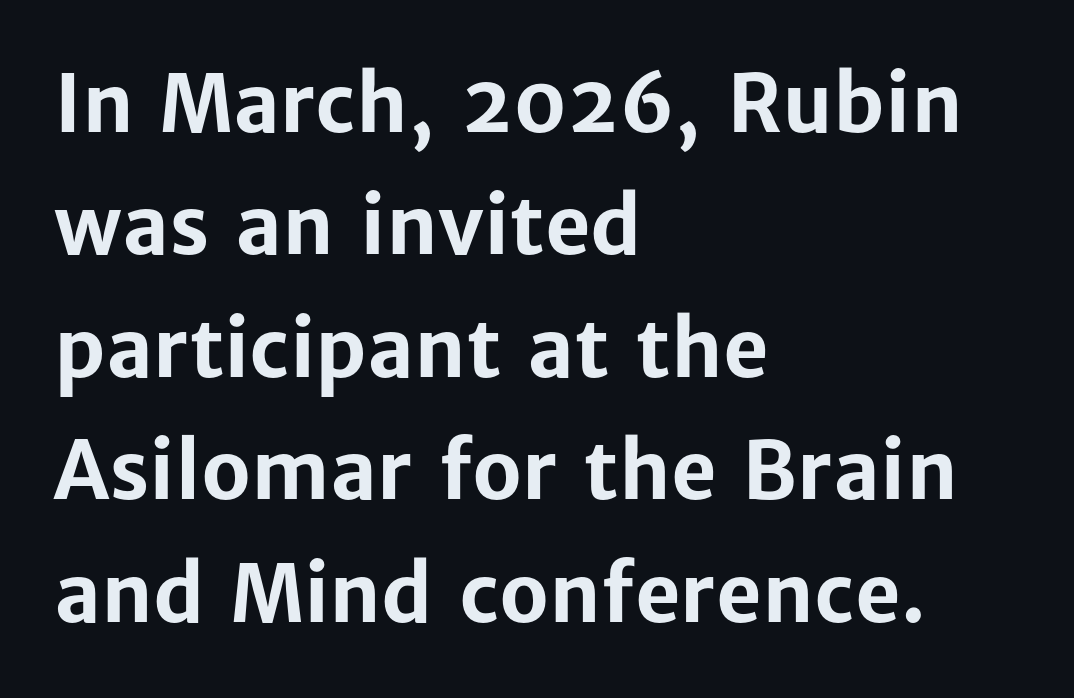
The image shows 79 px bold sans-serif type, upright; set left-aligned, normal line spacing (1.55x), normal letter spacing, not underlined; low stroke contrast and a medium x-height.
